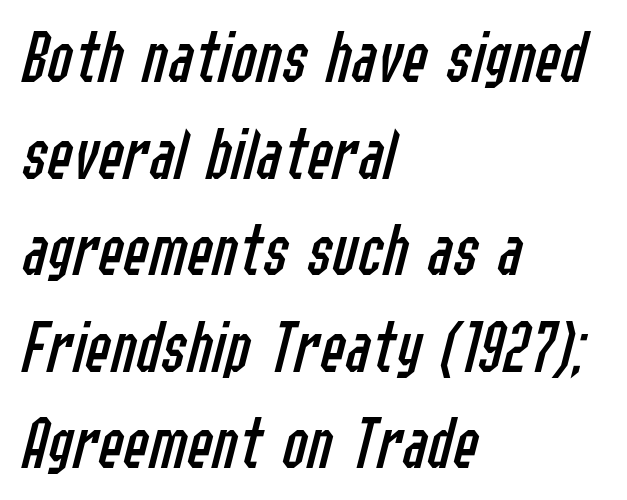
The image shows 76 px regular-weight, condensed type, italic (leaning right); set left-aligned, normal line spacing (1.27x), normal letter spacing, not underlined; low stroke contrast and a medium x-height.
